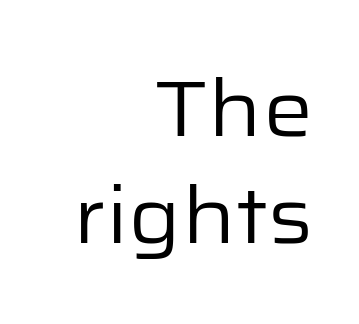
The passage shown stacks its lines at a standard gap. Weight: regular or lighter. You could not count columns in this text — the font is proportionally spaced. Ascenders rise straight up at ninety degrees.
